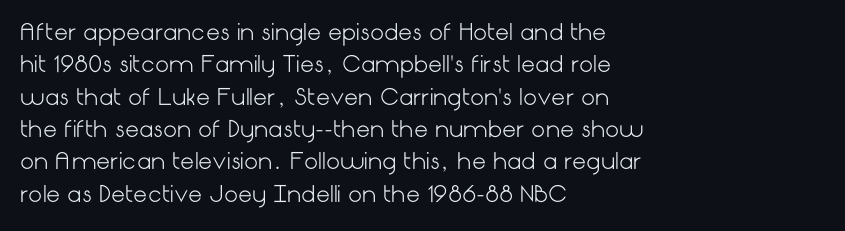
Q: Is the text bold? A: No.
Q: Is the text italic (slanted)? A: No, it is upright.
Q: Is the text underlined? A: No.
Q: How is the paragraph aligned? A: Left-aligned.
Q: Is the spacing between letters normal or unusually wide? A: Normal.
Q: Is the spacing between lines tight, normal or loose? A: Normal.
